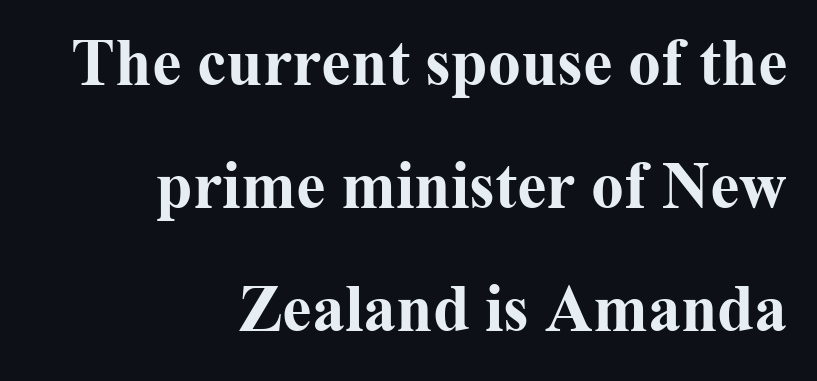
The image shows 66 px bold serif type, upright; set right-aligned, line spacing 1.86x, normal letter spacing, not underlined; medium stroke contrast and a medium x-height.
